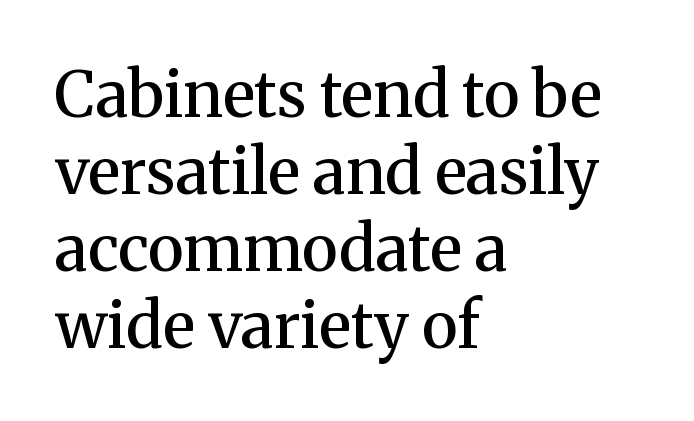
{"serif": "yes", "italic": "no", "bold": "semi", "weight": "semibold", "width": "normal", "stroke_contrast": "medium", "x_height": "medium", "monospaced": "no", "underline": "no", "align": "left", "line_spacing_ratio": 1.22, "letter_spacing": "normal", "letter_spacing_em": 0.0, "glyph_px": 63}
